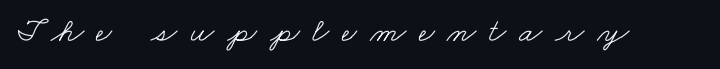
Q: Is the text bold? A: No.
Q: Is the typeface a serif or a sans-serif typeface? A: Serif.
Q: Is the text underlined? A: No.
Q: Is the spacing between letters normal or unusually wide? A: Unusually wide.
Q: Width (condensed, normal, or wide)? A: Wide.
Q: Stroke contrast? A: Low.
Q: x-height? A: Small.
Q: Monospaced? A: No.
